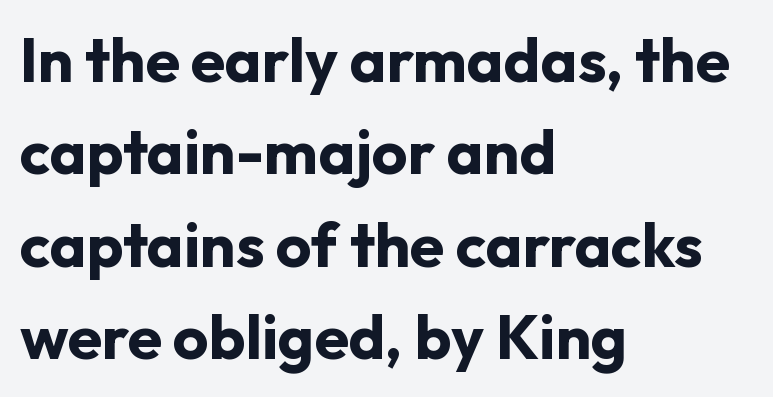
Q: Is the text bold? A: Yes.
Q: Is the text italic (slanted)? A: No, it is upright.
Q: Is the typeface a serif or a sans-serif typeface? A: Sans-serif.
Q: Is the text underlined? A: No.
Q: How is the paragraph aligned? A: Left-aligned.
Q: Is the spacing between letters normal or unusually wide? A: Normal.
Q: Is the spacing between lines tight, normal or loose? A: Normal.
Q: Width (condensed, normal, or wide)? A: Normal.
Q: Stroke contrast? A: Low.
Q: x-height? A: Medium.
Q: Monospaced? A: No.
